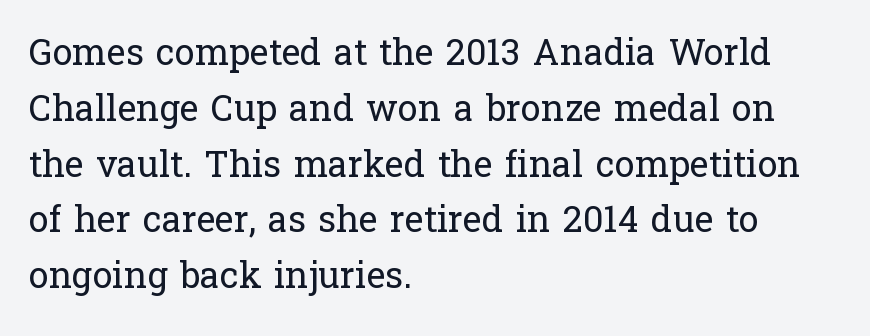
The image shows 36 px regular-weight serif type, upright; set left-aligned, normal line spacing (1.55x), normal letter spacing, not underlined; low stroke contrast and a medium x-height.
